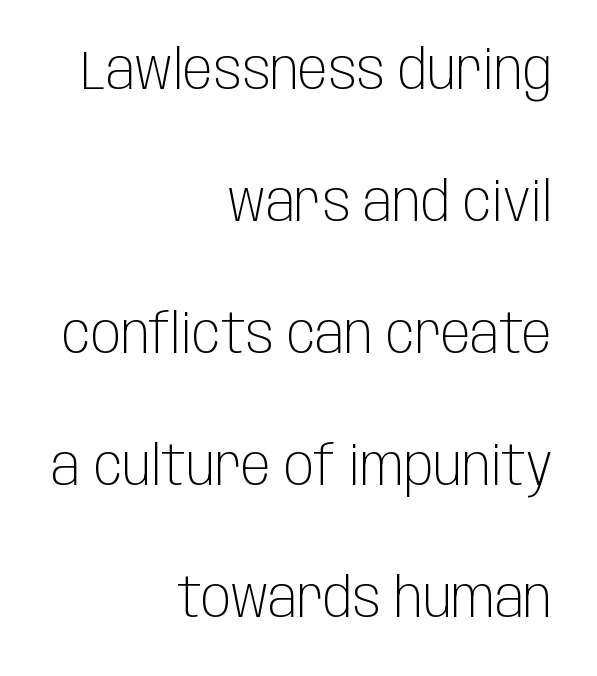
Notice how the passage keeps a crisp vertical edge on the right only. Is there any slant? The stems are plumb. Does the type have serifs? No, each stem ends abruptly. Compared with typical body copy, the letter spacing here is the same. The string is rendered with underlining switched off.
